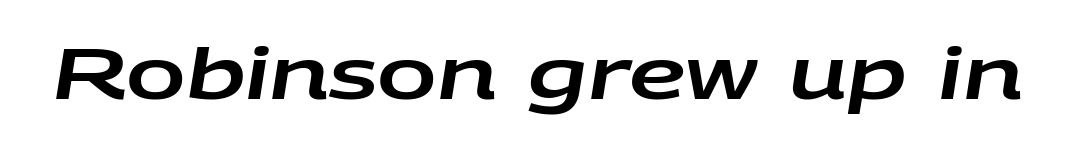
{"italic": "yes", "lean": "right", "slant_degrees": 9, "width": "wide", "stroke_contrast": "low", "x_height": "large", "monospaced": "no", "underline": "no", "letter_spacing": "normal", "letter_spacing_em": 0.0, "glyph_px": 71}
